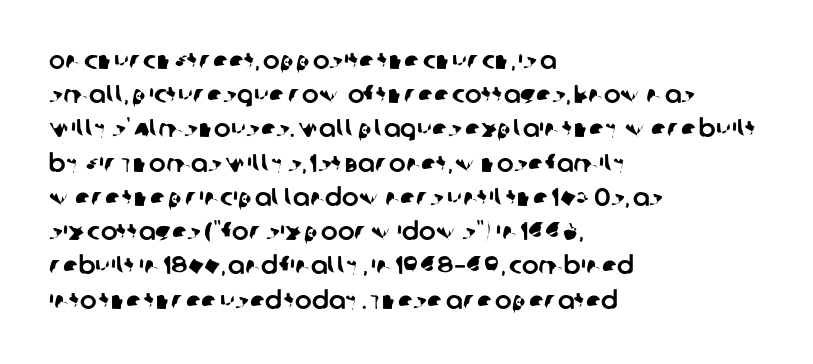
Q: Is the text underlined? A: No.
Q: How is the paragraph aligned? A: Left-aligned.
Q: Is the spacing between letters normal or unusually wide? A: Normal.
Q: Is the spacing between lines tight, normal or loose? A: Normal.
